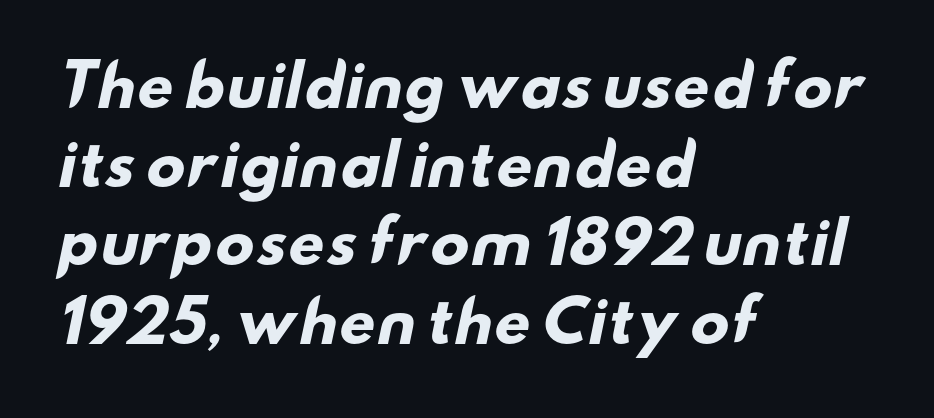
Q: Is the text bold? A: Yes.
Q: Is the typeface a serif or a sans-serif typeface? A: Sans-serif.
Q: Is the text underlined? A: No.
Q: How is the paragraph aligned? A: Left-aligned.
Q: Is the spacing between letters normal or unusually wide? A: Normal.
Q: Is the spacing between lines tight, normal or loose? A: Normal.
Q: Width (condensed, normal, or wide)? A: Wide.
Q: Stroke contrast? A: Low.
Q: x-height? A: Small.
Q: Monospaced? A: No.
